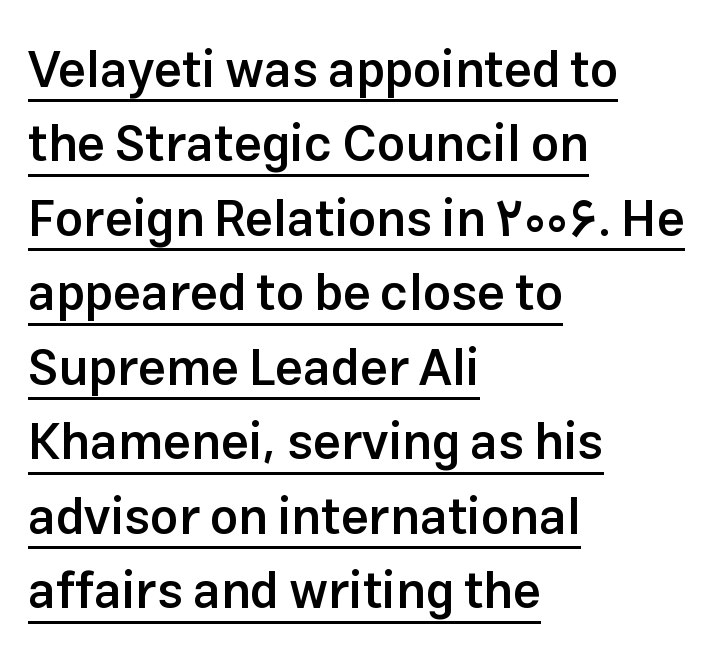
Q: Is the text bold? A: Semi-bold.
Q: Is the text italic (slanted)? A: No, it is upright.
Q: Is the typeface a serif or a sans-serif typeface? A: Sans-serif.
Q: Is the text underlined? A: Yes.
Q: How is the paragraph aligned? A: Left-aligned.
Q: Is the spacing between letters normal or unusually wide? A: Normal.
Q: Is the spacing between lines tight, normal or loose? A: Normal.
Q: Width (condensed, normal, or wide)? A: Normal.
Q: Stroke contrast? A: Low.
Q: x-height? A: Medium.
Q: Monospaced? A: No.
